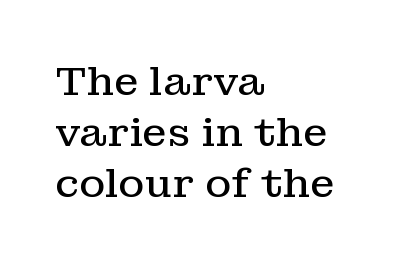
The image shows 40 px regular-weight serif type, upright; set left-aligned, normal line spacing (1.28x), normal letter spacing, not underlined; low stroke contrast and a medium x-height.
